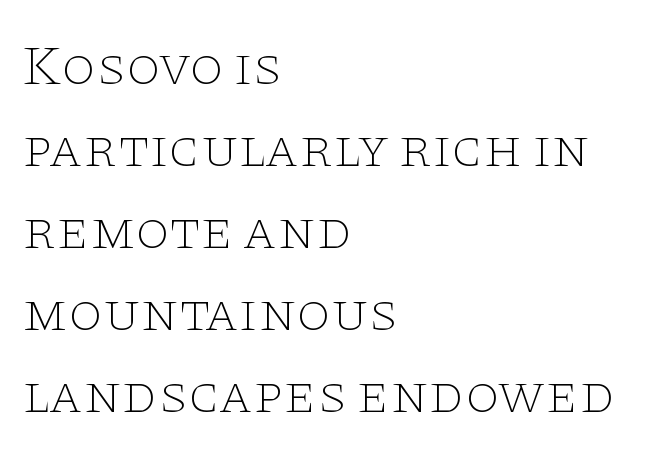
{"serif": "yes", "italic": "no", "bold": "no", "weight": "thin", "width": "wide", "stroke_contrast": "low", "x_height": "large", "monospaced": "no", "underline": "no", "align": "left", "line_spacing": "normal", "line_spacing_ratio": 1.49, "letter_spacing": "normal", "letter_spacing_em": 0.0, "glyph_px": 55}
